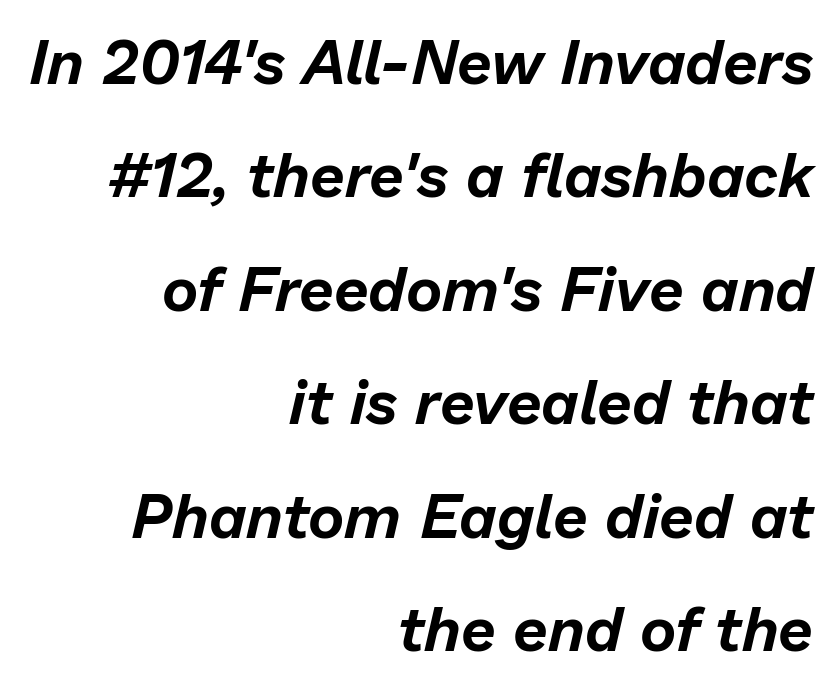
{"italic": "yes", "lean": "right", "slant_degrees": 13, "width": "normal", "stroke_contrast": "low", "x_height": "medium", "monospaced": "no", "underline": "no", "align": "right", "line_spacing_ratio": 1.83, "letter_spacing": "normal", "letter_spacing_em": 0.0, "glyph_px": 62}
